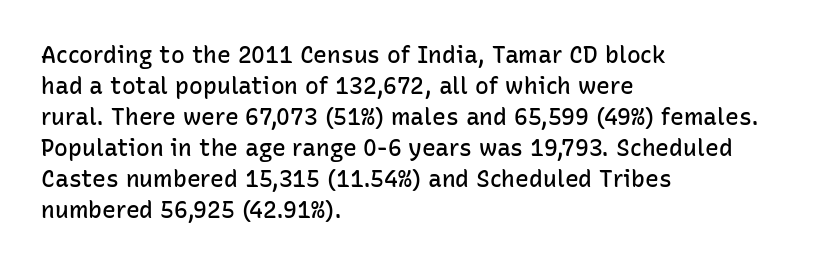
{"italic": "no", "bold": "semi", "underline": "no", "align": "left", "line_spacing": "normal", "line_spacing_ratio": 1.35, "letter_spacing": "normal", "letter_spacing_em": 0.0, "glyph_px": 23}
